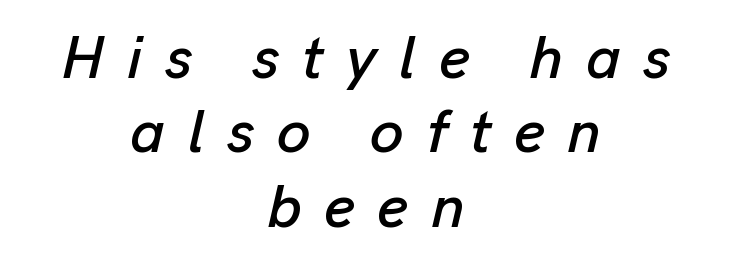
Q: Is the text italic (slanted)? A: Yes, it leans right by about 13 degrees.
Q: Is the text underlined? A: No.
Q: How is the paragraph aligned? A: Centered.
Q: Is the spacing between letters normal or unusually wide? A: Unusually wide.
Q: Width (condensed, normal, or wide)? A: Normal.
Q: Stroke contrast? A: Low.
Q: x-height? A: Medium.
Q: Monospaced? A: No.
